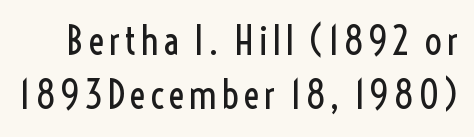
The image shows 39 px regular-weight, condensed sans-serif type, upright; set normal line spacing (1.39x), not underlined; a medium x-height.
